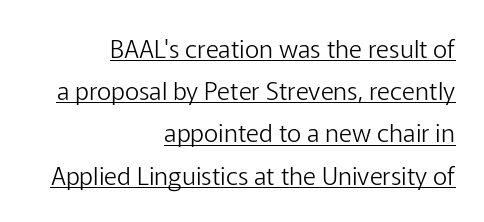
Characters follow at the spacing the type designer built in. Letters have the restrained weight of plain body copy at most. The rows are spaced the way most documents space them. Descenders here cross a horizontal rule under the line. Layout note: lines flush right. Every stem runs plumb, perpendicular to the baseline.
